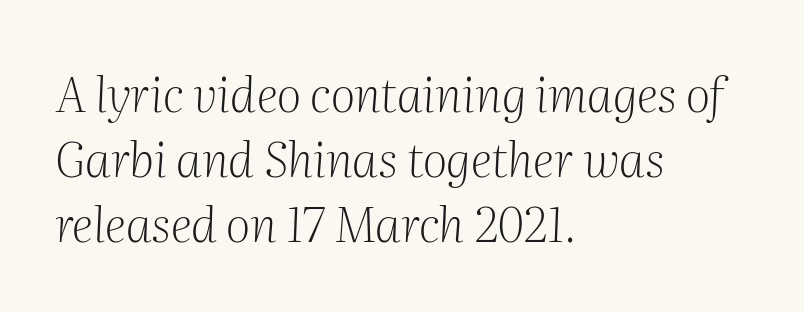
Unlike a clean sans, this face finishes its strokes with serifs. In terms of letterspacing, this is plain default setting. Interline gaps are of average width in this sample. Leftover space on each line is placed entirely after the last word. There's an unmistakable incline to the writing here.
